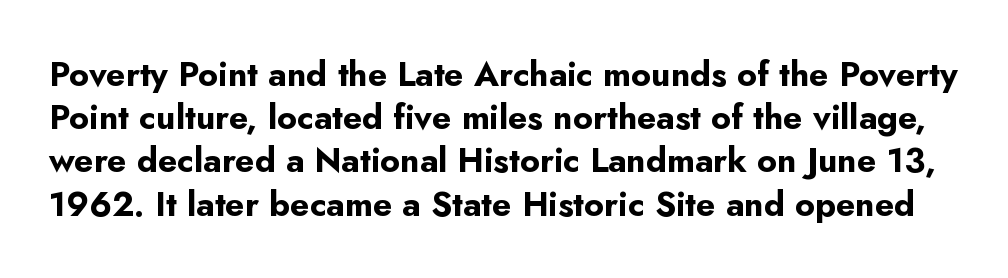
{"serif": "no", "italic": "no", "bold": "yes", "weight": "bold", "width": "normal", "stroke_contrast": "low", "x_height": "small", "monospaced": "no", "underline": "no", "line_spacing": "normal", "line_spacing_ratio": 1.27, "letter_spacing": "normal", "letter_spacing_em": 0.0, "glyph_px": 34}
